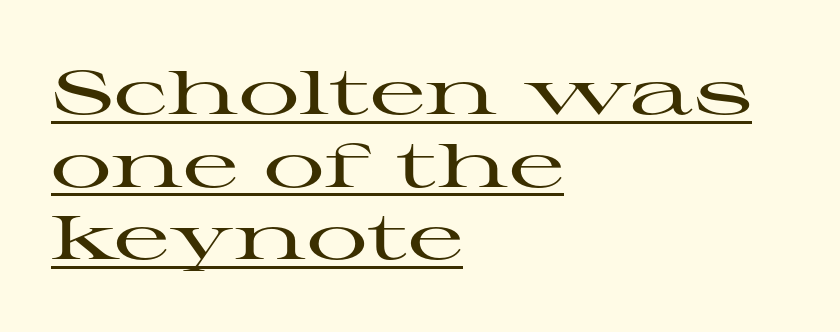
The setting favours the left margin, as ordinary paragraphs usually do. In designer terms, the underline attribute is active on this setting. Is this a sans? No — the strokes have serifs. If you drew a line through each stem, it would be perfectly vertical. The face used here is proportionally spaced, like ordinary book or web type.
